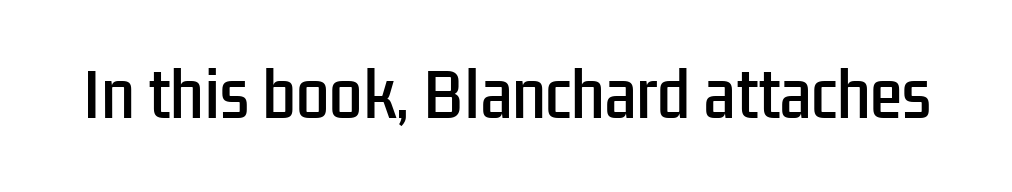
Q: Is the text italic (slanted)? A: No, it is upright.
Q: Is the typeface a serif or a sans-serif typeface? A: Sans-serif.
Q: Is the text underlined? A: No.
Q: Is the spacing between letters normal or unusually wide? A: Normal.
Q: Width (condensed, normal, or wide)? A: Condensed.
Q: Stroke contrast? A: Low.
Q: x-height? A: Medium.
Q: Monospaced? A: No.
